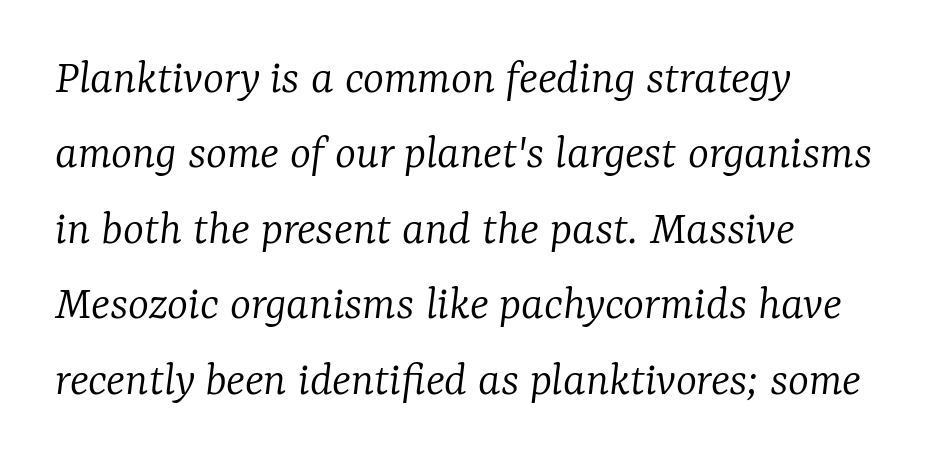
The text carries the slant typical of an italic or oblique font. Unbolded letterforms with no extra heft. Spacing verdict: proportional, widths tailored to each character. Descenders hang freely into open space. Students, note that the glyphs here touch the page at normal intervals. This block has exactly the height ordinary leading produces.
